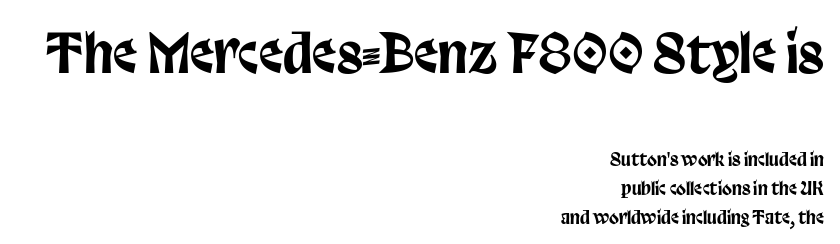
{"serif": "no", "italic": "no", "width": "condensed", "stroke_contrast": "low", "x_height": "large", "monospaced": "no", "underline": "no", "align": "right", "line_spacing": "normal", "line_spacing_ratio": 1.62, "letter_spacing": "normal", "letter_spacing_em": 0.0, "larger_block": "first", "size_ratio": 3.0, "glyph_px": 54}
